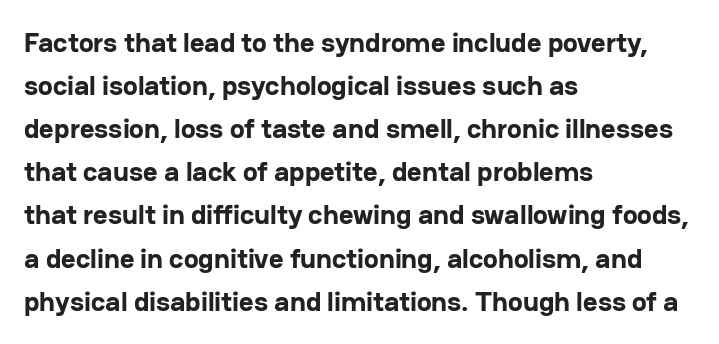
Each new line begins a customary step beneath the previous one. The rendering uses natural spacing where letterforms have individual widths. The axis of the letterforms is exactly vertical. The letters are bold, with thick, heavy strokes.
